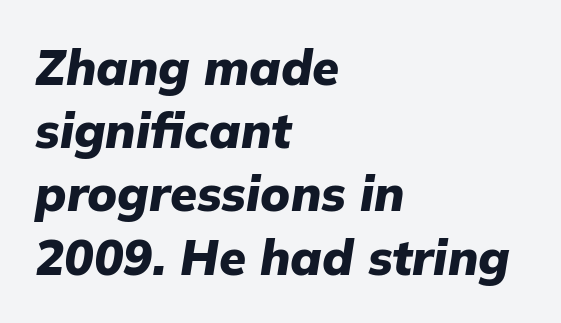
Summary of vertical rhythm: regular, with standard interline spacing. Words float on clear page, feet unadorned. Varying glyph widths throughout — classic text-font behaviour. Slant detected: the letters are inclined. Short and long lines alike share a common starting point at left. Does extra space separate the letters? No, they use regular spacing.
